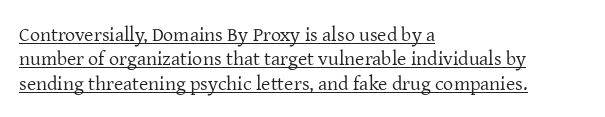
{"italic": "no", "bold": "no", "underline": "yes", "align": "left", "line_spacing_ratio": 1.22, "letter_spacing": "normal", "letter_spacing_em": 0.0, "glyph_px": 20}
